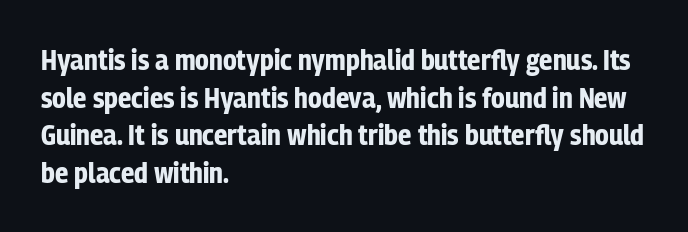
Q: Is the text bold? A: Yes.
Q: Is the text italic (slanted)? A: No, it is upright.
Q: Is the typeface a serif or a sans-serif typeface? A: Sans-serif.
Q: Is the text underlined? A: No.
Q: How is the paragraph aligned? A: Left-aligned.
Q: Is the spacing between letters normal or unusually wide? A: Normal.
Q: Is the spacing between lines tight, normal or loose? A: Normal.
Q: Width (condensed, normal, or wide)? A: Condensed.
Q: Stroke contrast? A: Low.
Q: x-height? A: Medium.
Q: Monospaced? A: No.
